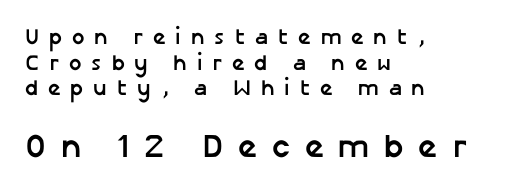
A typesetter would mark this as roman, not italic. Compared with typical body copy, the letter spacing here is much looser. Descender tails drop into unmarked territory. All the whitespace from short lines collects on the right. Emphasis by weight is at full strength: bold.
